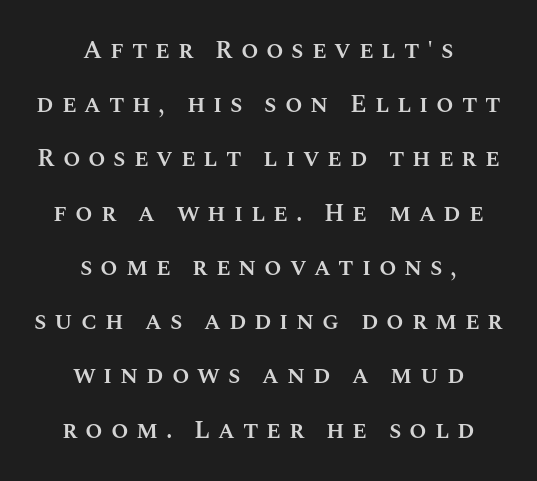
Q: Is the text bold? A: Semi-bold.
Q: Is the text italic (slanted)? A: No, it is upright.
Q: Is the text underlined? A: No.
Q: How is the paragraph aligned? A: Centered.
Q: Is the spacing between letters normal or unusually wide? A: Unusually wide.
Q: Is the spacing between lines tight, normal or loose? A: Loose.
